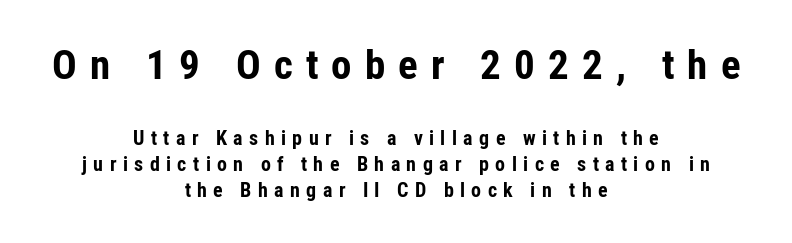
The image shows 41 px bold, condensed sans-serif type, upright; set centered, normal line spacing (1.3x), unusually wide letter spacing (+0.32 em), not underlined; the first (top) block is 2.05x larger; low stroke contrast and a medium x-height.
